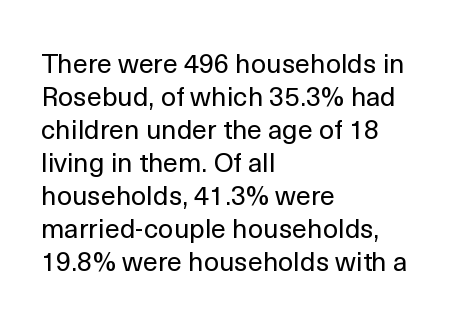
The image shows 27 px text type, upright; set left-aligned, line spacing 1.22x, normal letter spacing, not underlined.
